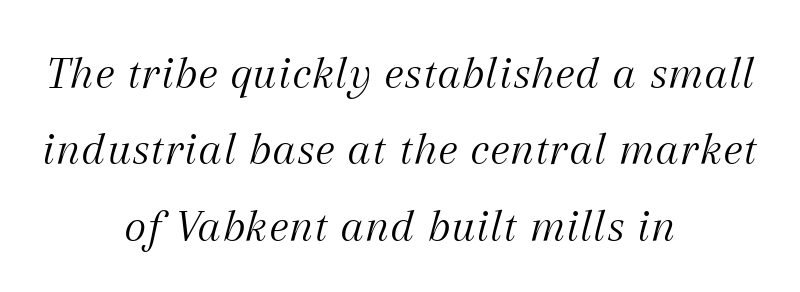
{"serif": "yes", "italic": "yes", "lean": "right", "slant_degrees": 12, "bold": "no", "weight": "light", "width": "normal", "stroke_contrast": "medium", "x_height": "medium", "monospaced": "no", "underline": "no", "align": "center", "line_spacing": "normal", "line_spacing_ratio": 1.59, "letter_spacing": "normal", "letter_spacing_em": 0.0, "glyph_px": 48}
